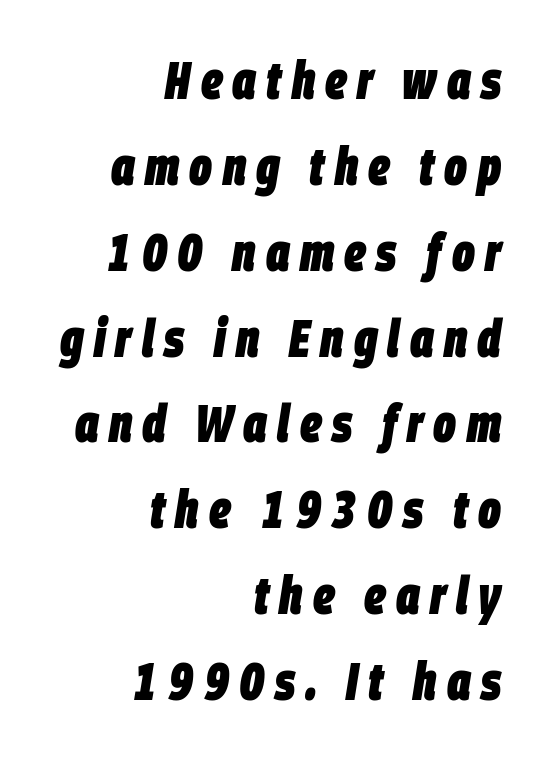
The image shows 53 px heavy, condensed type, italic (leaning right); set right-aligned, normal line spacing (1.62x), not underlined; low stroke contrast and a large x-height.
